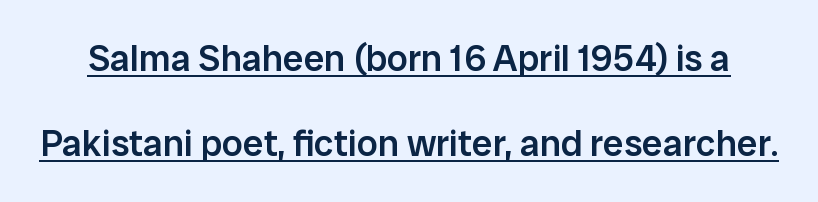
The words here are underlined. Baseline-to-baseline distance is far greater than the letter height. This sample uses an upright cut, with every glyph sitting square on the baseline. Do the characters align in a grid? No, the font is proportional. Observe the ordinary spacing: letters are neighbours, not strangers. Examine the stroke ends and you'll find no serifs.
